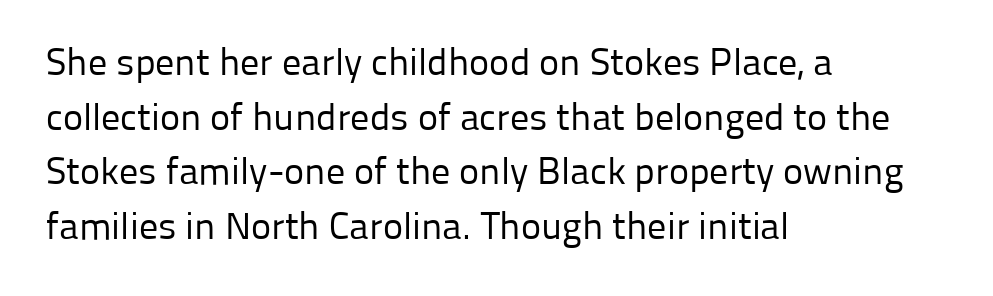
Q: Is the text bold? A: No.
Q: Is the text italic (slanted)? A: No, it is upright.
Q: Is the typeface a serif or a sans-serif typeface? A: Sans-serif.
Q: Is the text underlined? A: No.
Q: How is the paragraph aligned? A: Left-aligned.
Q: Is the spacing between letters normal or unusually wide? A: Normal.
Q: Is the spacing between lines tight, normal or loose? A: Normal.
Q: Width (condensed, normal, or wide)? A: Normal.
Q: Stroke contrast? A: Low.
Q: x-height? A: Medium.
Q: Monospaced? A: No.
